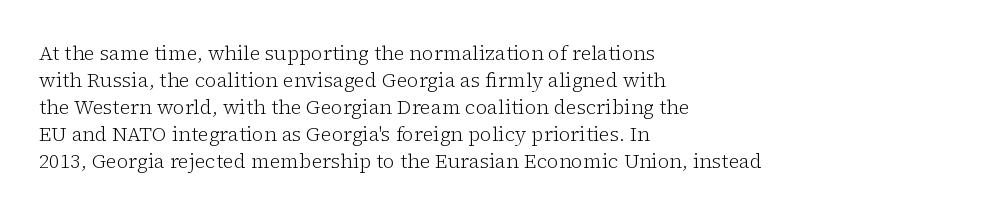
This sample uses an upright cut, with every glyph sitting square on the baseline. Reading down the column, the eye jumps a familiar distance to each next line. The horizontal fit of the characters is conventional and even. This is not heavy type; no bold has been used.
